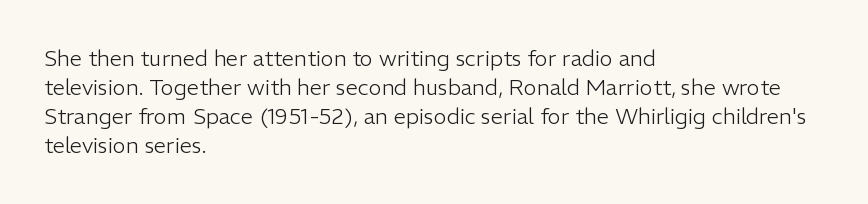
Q: Is the text bold? A: No.
Q: Is the text italic (slanted)? A: No, it is upright.
Q: Is the text underlined? A: No.
Q: How is the paragraph aligned? A: Left-aligned.
Q: Is the spacing between letters normal or unusually wide? A: Normal.
Q: Is the spacing between lines tight, normal or loose? A: Normal.
